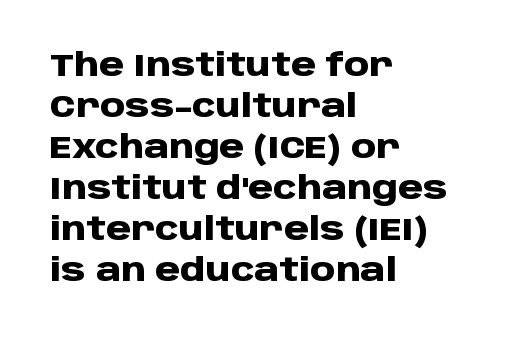
Q: Is the text bold? A: Yes.
Q: Is the text italic (slanted)? A: No, it is upright.
Q: Is the typeface a serif or a sans-serif typeface? A: Sans-serif.
Q: Is the text underlined? A: No.
Q: How is the paragraph aligned? A: Left-aligned.
Q: Is the spacing between letters normal or unusually wide? A: Normal.
Q: Is the spacing between lines tight, normal or loose? A: Normal.
Q: Width (condensed, normal, or wide)? A: Normal.
Q: Stroke contrast? A: Low.
Q: x-height? A: Large.
Q: Monospaced? A: No.
